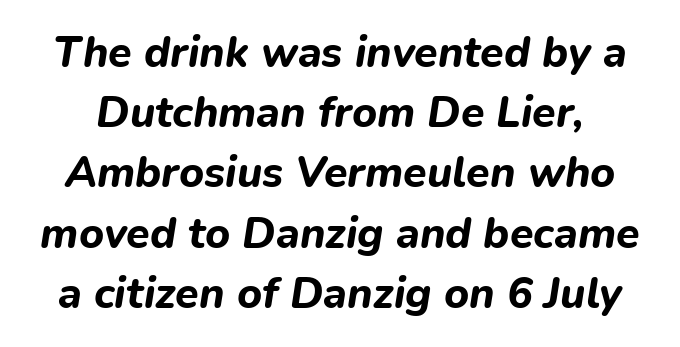
Is there much room between lines? A standard amount, neither cramped nor airy. Would a proofreader flag this as italicized? Yes. The space beneath each line is pristine and unruled. The sample has been set heavy, in full bold.
